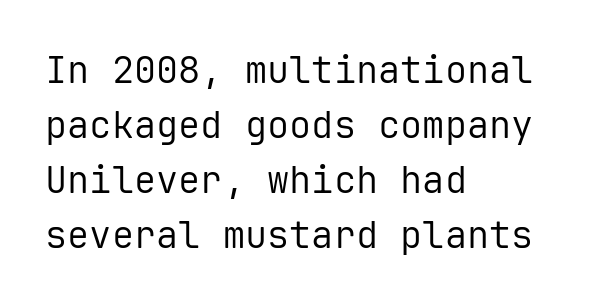
Q: Is the text bold? A: No.
Q: Is the text italic (slanted)? A: No, it is upright.
Q: Is the typeface a serif or a sans-serif typeface? A: Sans-serif.
Q: Is the text underlined? A: No.
Q: How is the paragraph aligned? A: Left-aligned.
Q: Is the spacing between letters normal or unusually wide? A: Normal.
Q: Is the spacing between lines tight, normal or loose? A: Normal.
Q: Width (condensed, normal, or wide)? A: Normal.
Q: Stroke contrast? A: Low.
Q: x-height? A: Medium.
Q: Monospaced? A: Yes.
